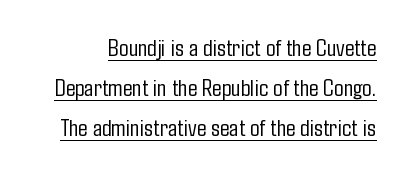
The image shows 25 px text type, upright; set normal line spacing (1.6x), normal letter spacing, underlined.
